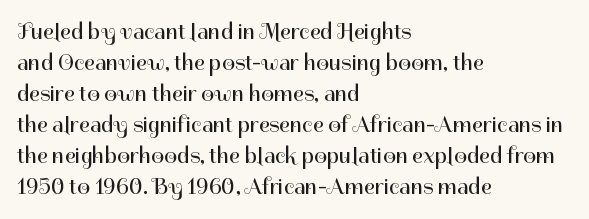
The image shows 23 px text type, upright; set left-aligned, normal line spacing (1.35x), normal letter spacing, not underlined.
